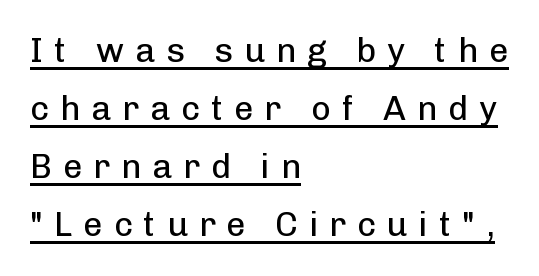
The type sits square on the baseline with zero lean. Each letter keeps its own natural width here, so spacing adapts to shape. No heavy texture on the line: the type isn't bold. The passage shown has open, widely tracked lettering throughout. The rendered words wear a rule along their underside. Where is the straight margin? On the left.
